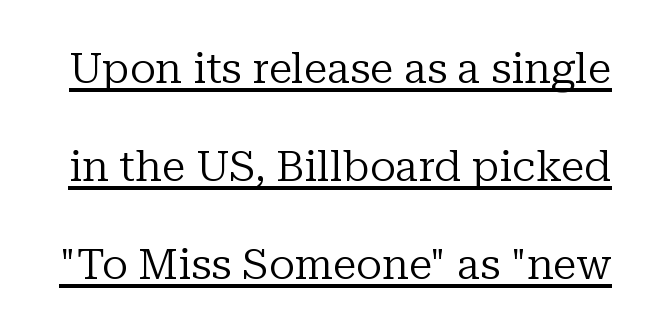
{"serif": "yes", "italic": "no", "bold": "no", "weight": "regular", "width": "normal", "stroke_contrast": "low", "x_height": "medium", "monospaced": "no", "underline": "yes", "line_spacing": "loose", "line_spacing_ratio": 2.28, "letter_spacing": "normal", "letter_spacing_em": 0.0, "glyph_px": 43}
